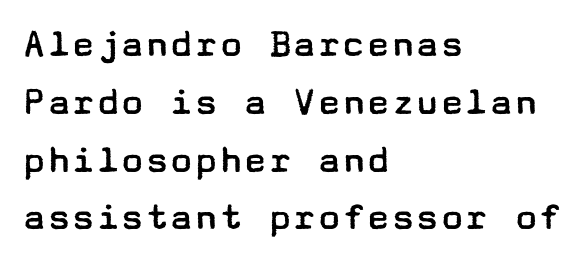
{"serif": "no", "italic": "no", "bold": "no", "weight": "regular", "width": "wide", "stroke_contrast": "low", "x_height": "medium", "underline": "no", "align": "left", "line_spacing": "normal", "line_spacing_ratio": 1.41, "letter_spacing": "normal", "letter_spacing_em": 0.0, "glyph_px": 41}
